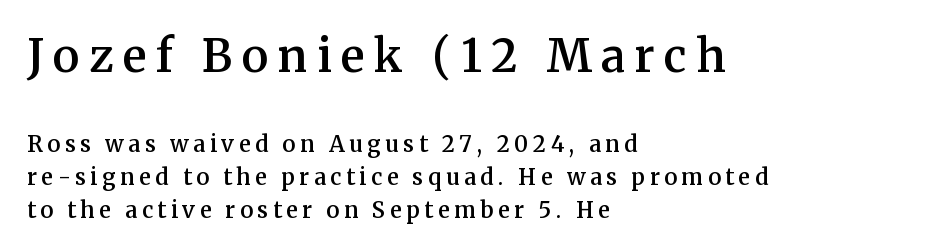
The gaps between neighbouring characters are conspicuously large. The typography opts for an upright posture over an oblique one. Is this a fixed-width face? No — the glyphs have proportional, varying widths. The font is running at a semibold setting, under full bold.
